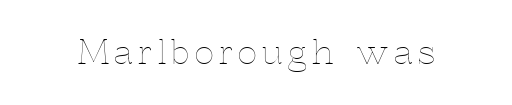
The image shows 33 px thin type, upright; set not underlined; a medium x-height.
